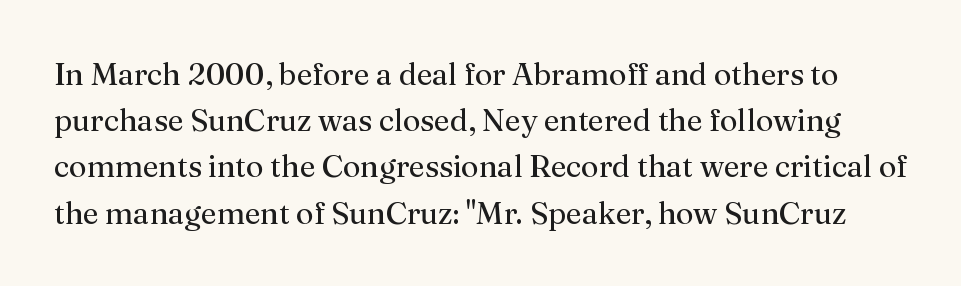
The image shows 31 px regular-weight serif type, upright; set normal line spacing (1.49x), normal letter spacing, not underlined; medium stroke contrast and a medium x-height.
